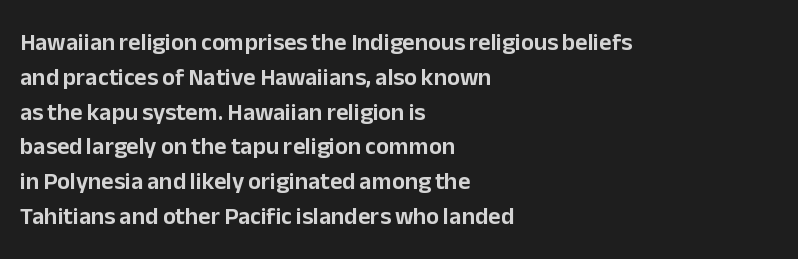
{"italic": "no", "underline": "no", "align": "left", "line_spacing": "normal", "line_spacing_ratio": 1.45, "letter_spacing": "normal", "letter_spacing_em": 0.0, "glyph_px": 24}
